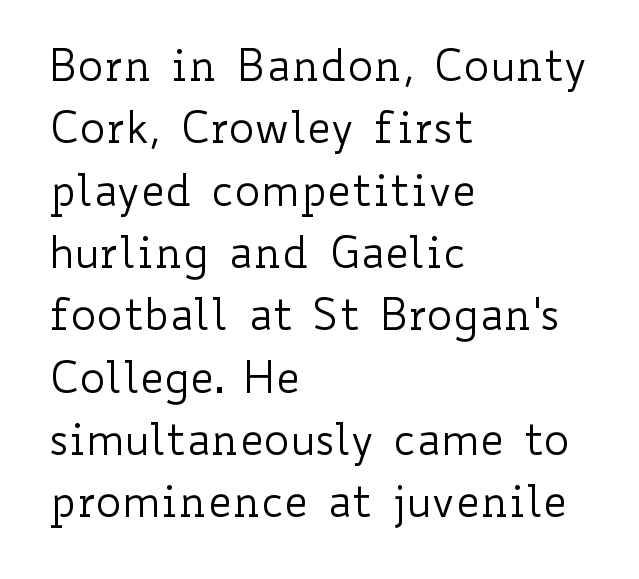
{"italic": "no", "bold": "no", "weight": "regular", "width": "wide", "stroke_contrast": "low", "x_height": "small", "monospaced": "no", "underline": "no", "align": "left", "line_spacing": "normal", "line_spacing_ratio": 1.45, "letter_spacing": "normal", "letter_spacing_em": 0.0, "glyph_px": 43}
